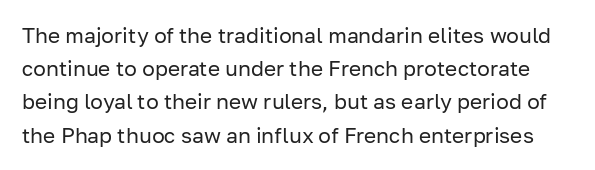
The image shows 21 px text type, upright; set normal line spacing (1.58x), normal letter spacing, not underlined.
